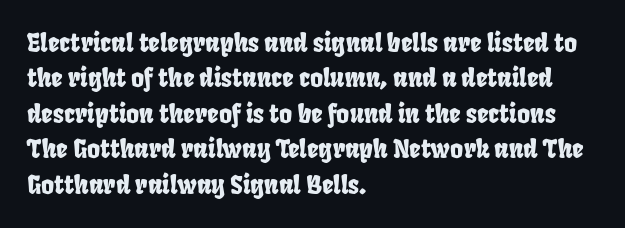
One glance says typical: line gaps are just what's usual. The rendering keeps characters at their native spacing. If you drew a ruler down the left edge, every line would touch it. Decoration check: the copy has no underline.
